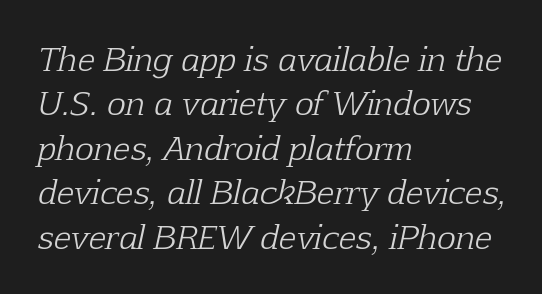
Q: Is the text bold? A: No.
Q: Is the text italic (slanted)? A: Yes, it leans right by about 12 degrees.
Q: Is the typeface a serif or a sans-serif typeface? A: Serif.
Q: Is the text underlined? A: No.
Q: How is the paragraph aligned? A: Left-aligned.
Q: Is the spacing between letters normal or unusually wide? A: Normal.
Q: Is the spacing between lines tight, normal or loose? A: Normal.
Q: Width (condensed, normal, or wide)? A: Normal.
Q: Stroke contrast? A: Low.
Q: x-height? A: Medium.
Q: Monospaced? A: No.
